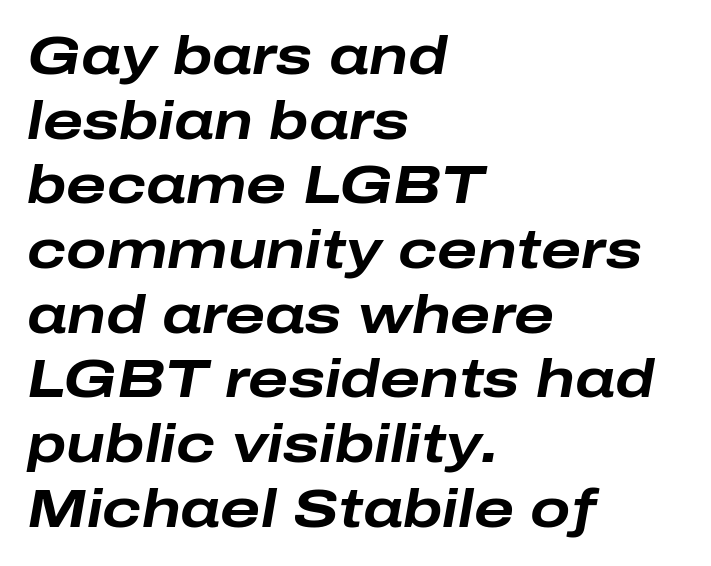
Casual observation: everything's shoved over to the left. Note the varied advance widths — an 'i' is clearly narrower than an 'm'. Tall strokes in this sample are angled rather than plumb. Clear beneath every line of the passage. Characters follow at the spacing the type designer built in. In terms of weight, the rendering is a true, heavy bold.
